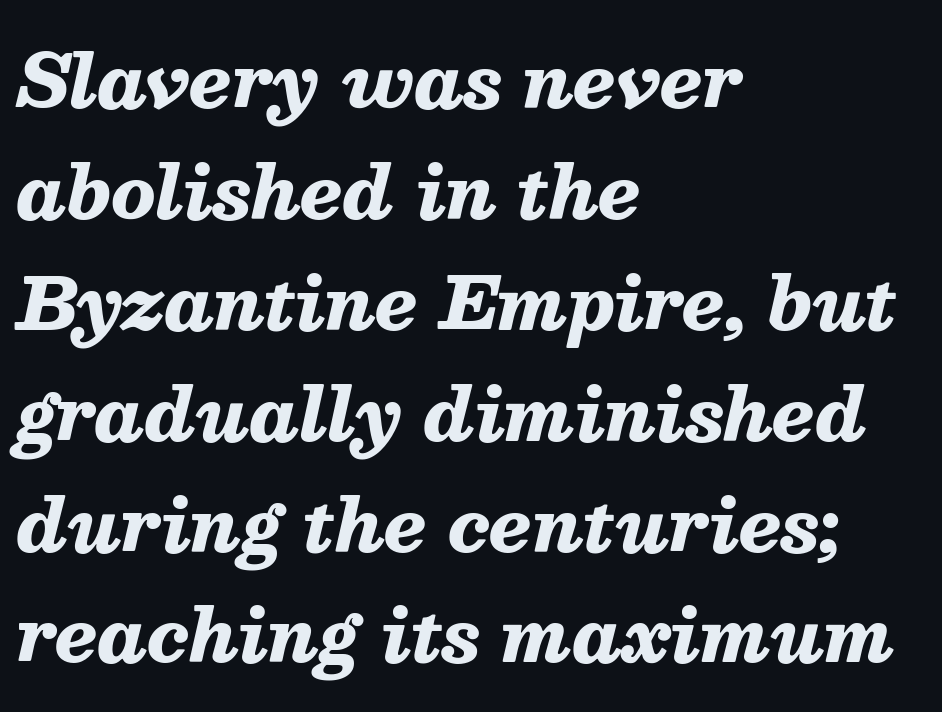
{"italic": "yes", "lean": "right", "slant_degrees": 13, "bold": "yes", "weight": "heavy", "width": "normal", "stroke_contrast": "medium", "x_height": "medium", "monospaced": "no", "underline": "no", "align": "left", "line_spacing": "normal", "line_spacing_ratio": 1.54, "letter_spacing": "normal", "letter_spacing_em": 0.0, "glyph_px": 72}
